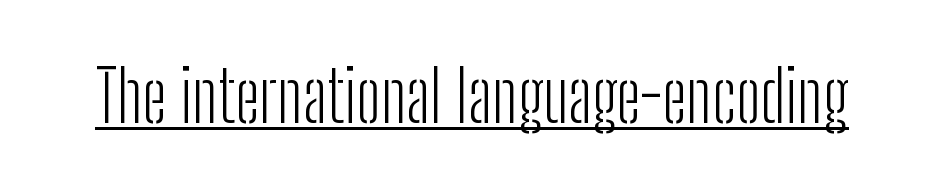
Q: Is the text bold? A: No.
Q: Is the text italic (slanted)? A: No, it is upright.
Q: Is the typeface a serif or a sans-serif typeface? A: Sans-serif.
Q: Is the text underlined? A: Yes.
Q: Is the spacing between letters normal or unusually wide? A: Normal.
Q: Width (condensed, normal, or wide)? A: Condensed.
Q: Stroke contrast? A: Low.
Q: x-height? A: Medium.
Q: Monospaced? A: No.
